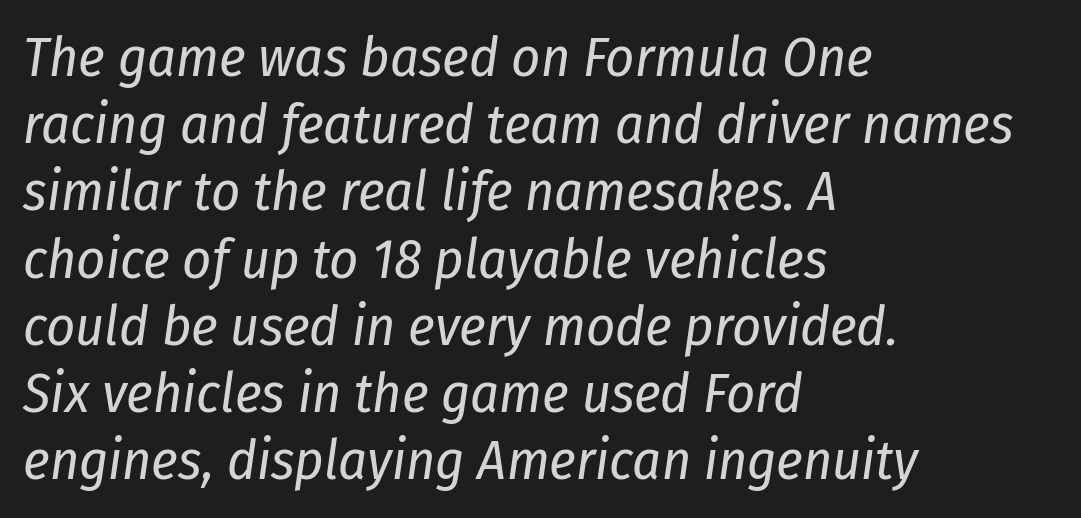
Q: Is the text bold? A: No.
Q: Is the text italic (slanted)? A: Yes, it leans right by about 8 degrees.
Q: Is the text underlined? A: No.
Q: How is the paragraph aligned? A: Left-aligned.
Q: Is the spacing between letters normal or unusually wide? A: Normal.
Q: Width (condensed, normal, or wide)? A: Condensed.
Q: Stroke contrast? A: Low.
Q: x-height? A: Medium.
Q: Monospaced? A: No.
